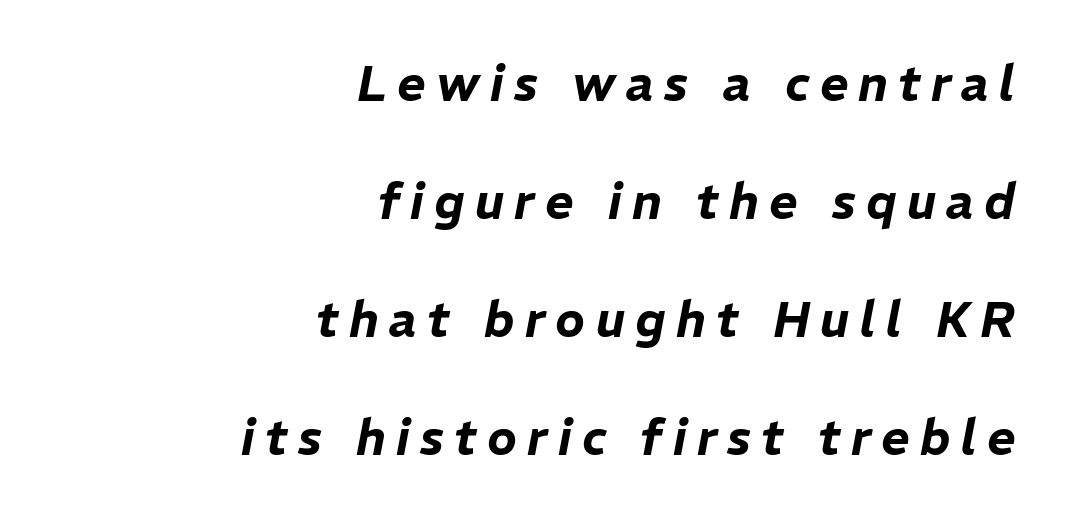
{"italic": "yes", "lean": "right", "slant_degrees": 11, "width": "normal", "stroke_contrast": "low", "x_height": "medium", "monospaced": "no", "underline": "no", "align": "right", "line_spacing": "loose", "line_spacing_ratio": 2.41, "letter_spacing": "wide", "letter_spacing_em": 0.21, "glyph_px": 49}
